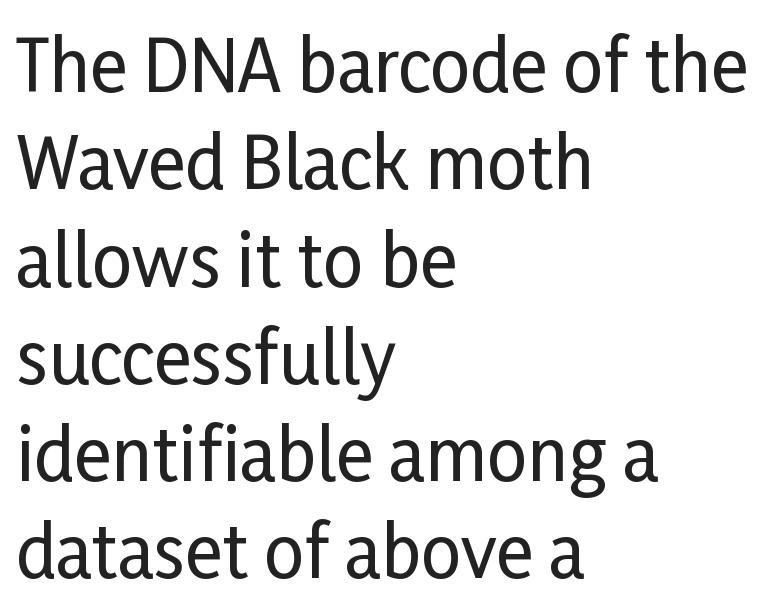
Q: Is the text italic (slanted)? A: No, it is upright.
Q: Is the typeface a serif or a sans-serif typeface? A: Sans-serif.
Q: Is the text underlined? A: No.
Q: How is the paragraph aligned? A: Left-aligned.
Q: Is the spacing between letters normal or unusually wide? A: Normal.
Q: Is the spacing between lines tight, normal or loose? A: Normal.
Q: Width (condensed, normal, or wide)? A: Condensed.
Q: Stroke contrast? A: Low.
Q: x-height? A: Medium.
Q: Monospaced? A: No.
